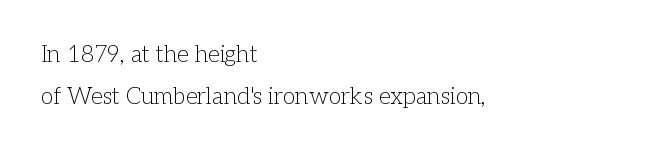
{"italic": "no", "bold": "no", "underline": "no", "align": "left", "line_spacing_ratio": 1.82, "letter_spacing": "normal", "letter_spacing_em": 0.0, "glyph_px": 23}
